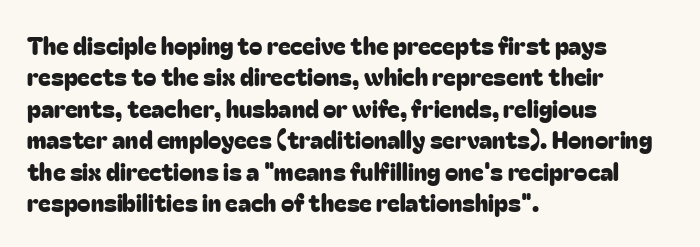
{"italic": "no", "underline": "no", "align": "left", "line_spacing": "normal", "line_spacing_ratio": 1.31, "letter_spacing": "normal", "letter_spacing_em": 0.0, "glyph_px": 24}
